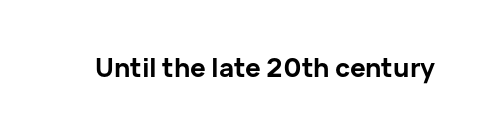
Only glyphs here, with clear space below each row. Rendered with straight, roman letterforms. The glyphs have the mass of a bold cut. Observe the ordinary spacing: letters are neighbours, not strangers.
